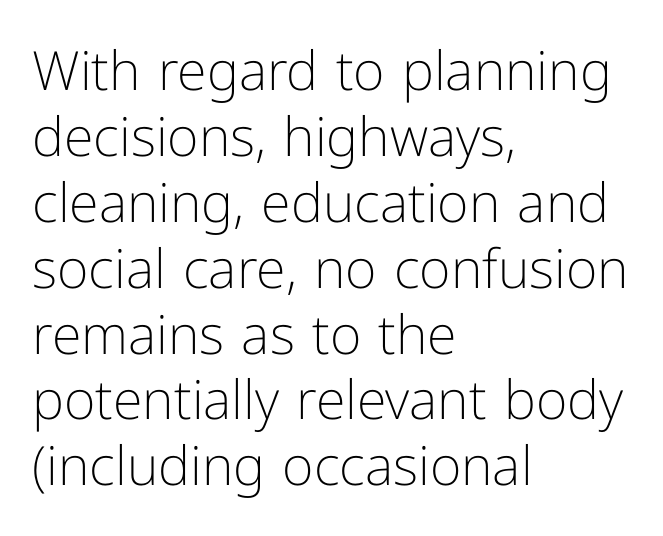
The image shows 54 px light sans-serif type, upright; set left-aligned, line spacing 1.22x, normal letter spacing, not underlined; low stroke contrast and a medium x-height.
